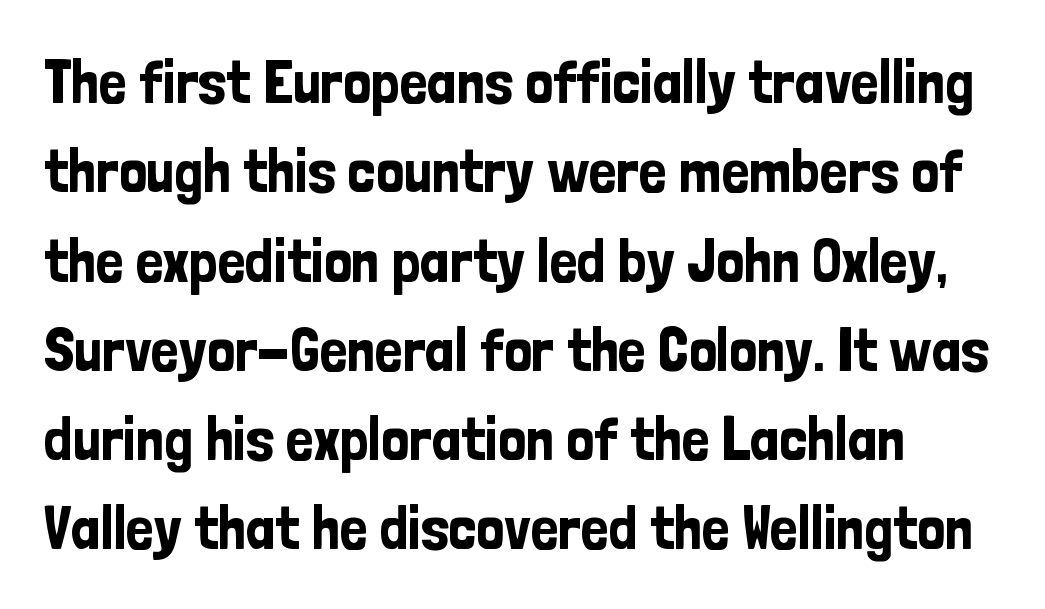
{"serif": "no", "italic": "no", "width": "condensed", "stroke_contrast": "low", "x_height": "medium", "monospaced": "no", "underline": "no", "align": "left", "line_spacing": "normal", "line_spacing_ratio": 1.44, "letter_spacing": "normal", "letter_spacing_em": 0.0, "glyph_px": 62}
